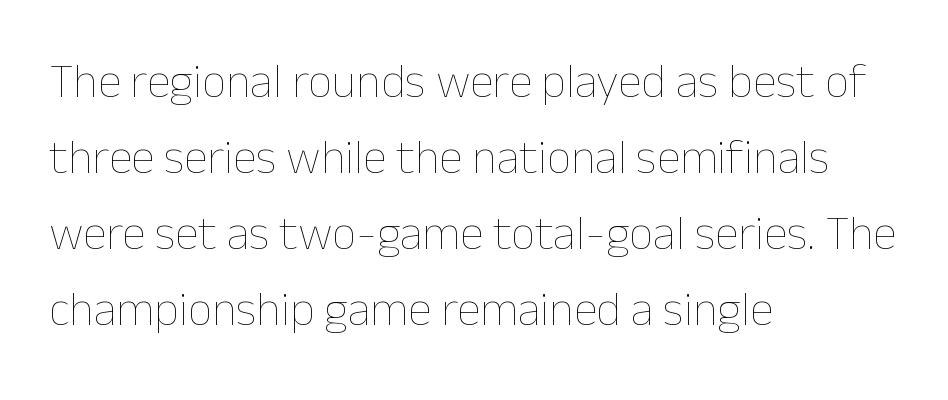
{"italic": "no", "bold": "no", "weight": "thin", "width": "normal", "stroke_contrast": "low", "x_height": "medium", "monospaced": "no", "underline": "no", "align": "left", "line_spacing": "normal", "line_spacing_ratio": 1.58, "letter_spacing": "normal", "letter_spacing_em": 0.0, "glyph_px": 48}
